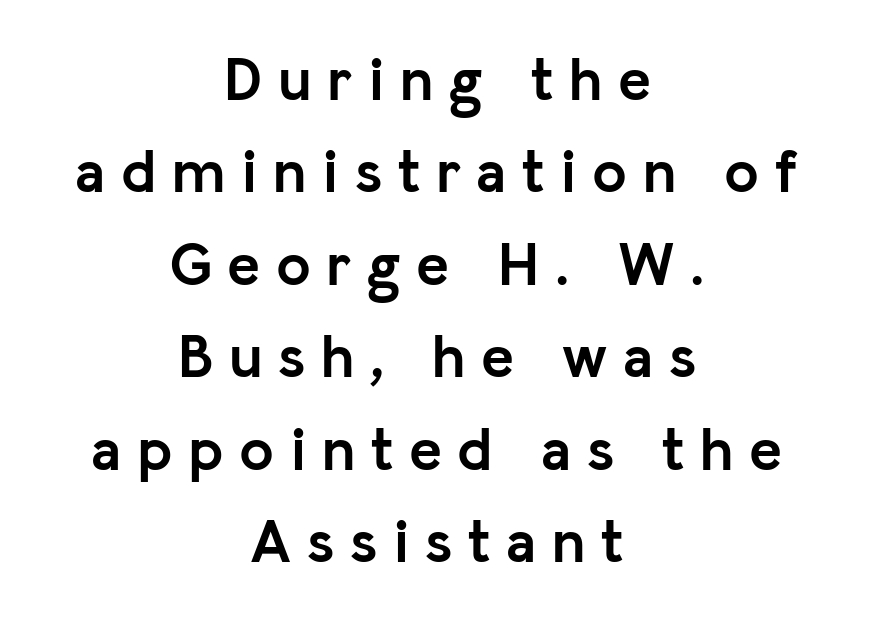
The image shows 62 px semibold sans-serif type, upright; set centered, normal line spacing (1.49x), unusually wide letter spacing (+0.25 em), not underlined; low stroke contrast and a medium x-height.
